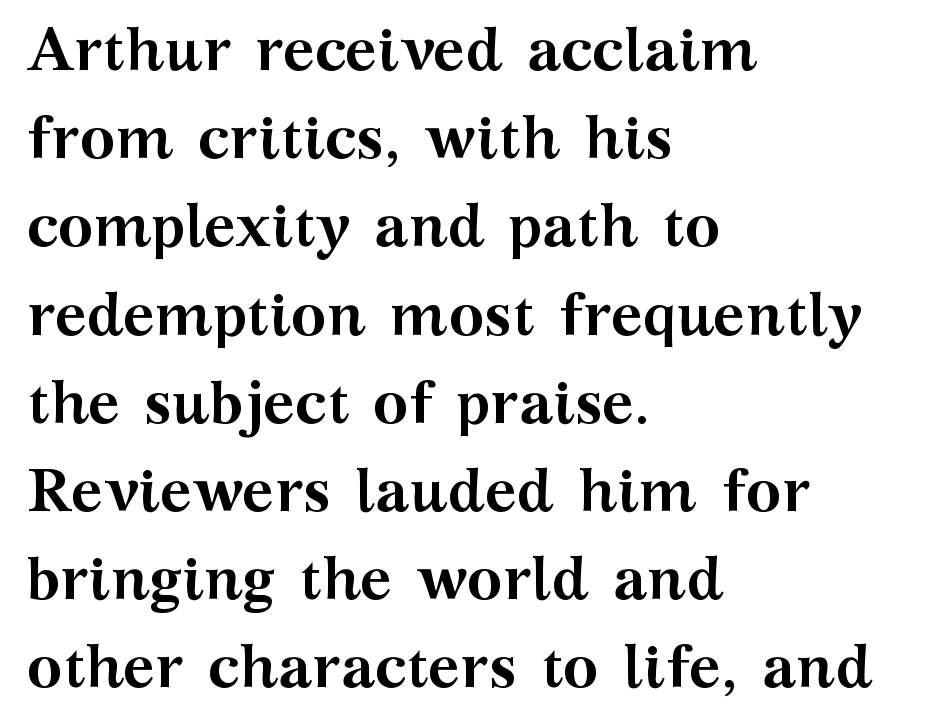
The image shows 60 px semibold, wide serif type, upright; set left-aligned, normal line spacing (1.47x), normal letter spacing, not underlined; medium stroke contrast and a medium x-height.
